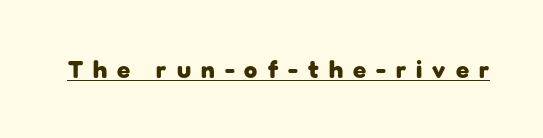
The image shows 24 px bold type, upright; set unusually wide letter spacing (+0.42 em), underlined.
